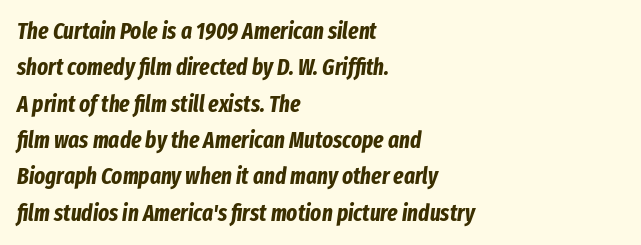
Q: Is the text bold? A: Yes.
Q: Is the text italic (slanted)? A: Yes, it leans right by about 8 degrees.
Q: Is the text underlined? A: No.
Q: How is the paragraph aligned? A: Left-aligned.
Q: Is the spacing between letters normal or unusually wide? A: Normal.
Q: Is the spacing between lines tight, normal or loose? A: Normal.
